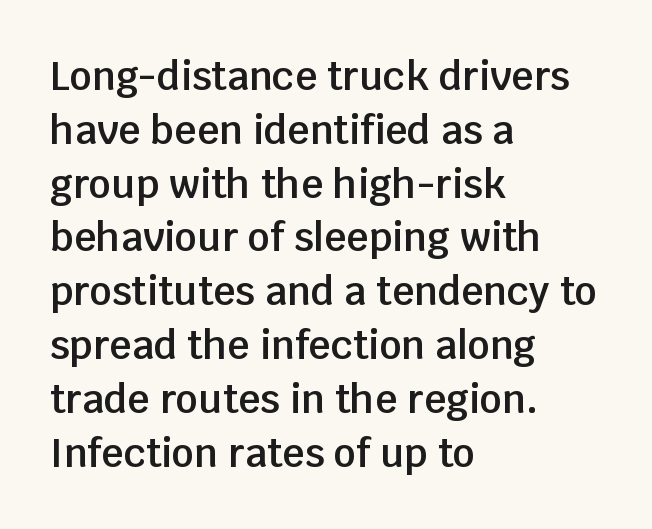
{"serif": "no", "italic": "no", "bold": "semi", "weight": "semibold", "width": "normal", "stroke_contrast": "low", "x_height": "large", "monospaced": "no", "underline": "no", "align": "left", "line_spacing": "normal", "line_spacing_ratio": 1.38, "letter_spacing": "normal", "letter_spacing_em": 0.0, "glyph_px": 39}
